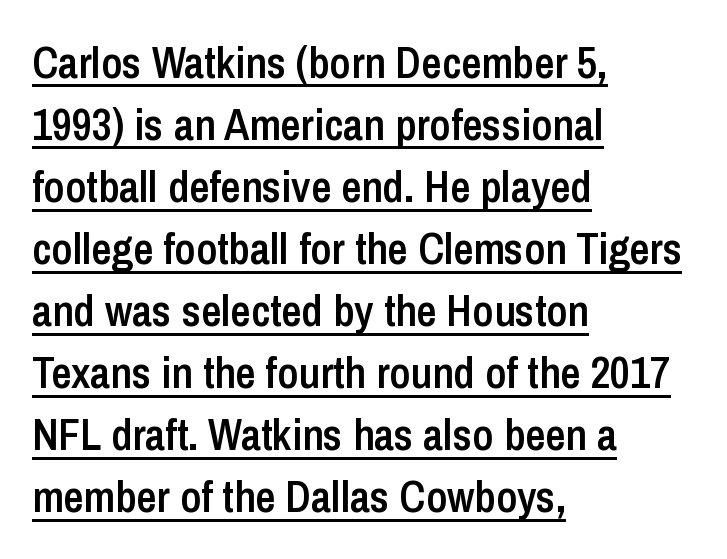
Does extra space separate the letters? No, they use regular spacing. Notice how the passage keeps a crisp vertical edge on the left only. The face used here is proportionally spaced, like ordinary book or web type. The font is running at a semibold setting, under full bold. Normally led — the rows are evenly, conventionally spaced.
